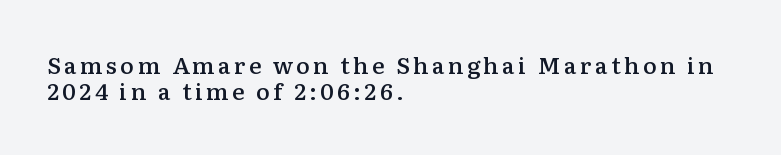
The lines in this sample share a left origin and differ only in where they stop. The typesetting leans somewhat heavy: a semibold. Does the lettering tilt? It doesn't — this is upright. Each row of text sits above clean, open space. Is there much room between lines? No — they nearly touch.
